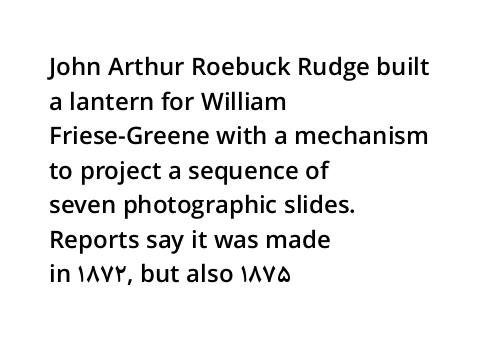
Inter-character spacing is left at the font's built-in metrics. Is there any slant? The stems are plumb. Reading down the block, your eye returns to a fixed left position each line. A semibold gives these letters moderate extra thickness, short of bold.
